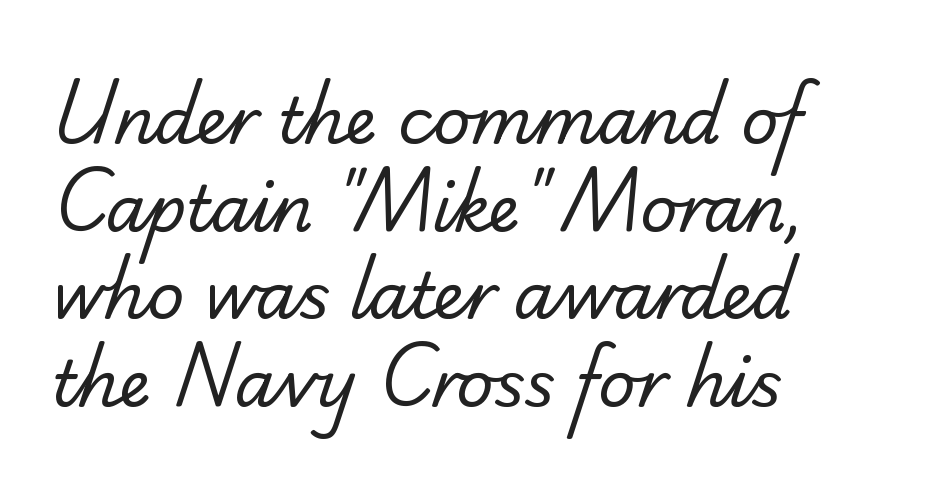
Q: Is the text bold? A: No.
Q: Is the typeface a serif or a sans-serif typeface? A: Serif.
Q: Is the text underlined? A: No.
Q: How is the paragraph aligned? A: Left-aligned.
Q: Is the spacing between letters normal or unusually wide? A: Normal.
Q: Is the spacing between lines tight, normal or loose? A: Normal.
Q: Width (condensed, normal, or wide)? A: Normal.
Q: Stroke contrast? A: Low.
Q: x-height? A: Small.
Q: Monospaced? A: No.
